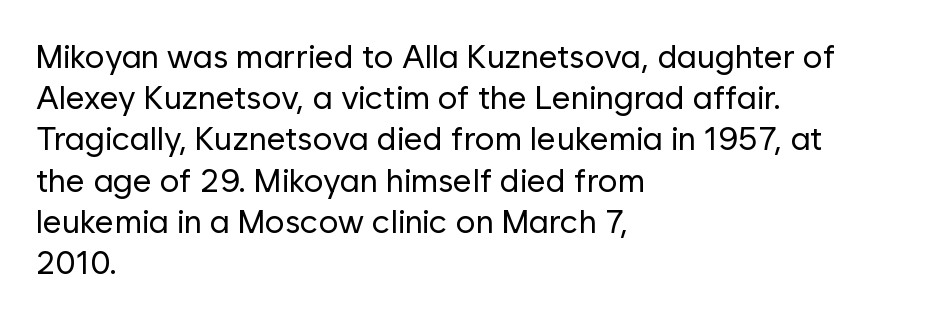
Q: Is the text bold? A: No.
Q: Is the text italic (slanted)? A: No, it is upright.
Q: Is the typeface a serif or a sans-serif typeface? A: Sans-serif.
Q: Is the text underlined? A: No.
Q: How is the paragraph aligned? A: Left-aligned.
Q: Is the spacing between letters normal or unusually wide? A: Normal.
Q: Is the spacing between lines tight, normal or loose? A: Normal.
Q: Width (condensed, normal, or wide)? A: Normal.
Q: Stroke contrast? A: Low.
Q: x-height? A: Medium.
Q: Monospaced? A: No.
